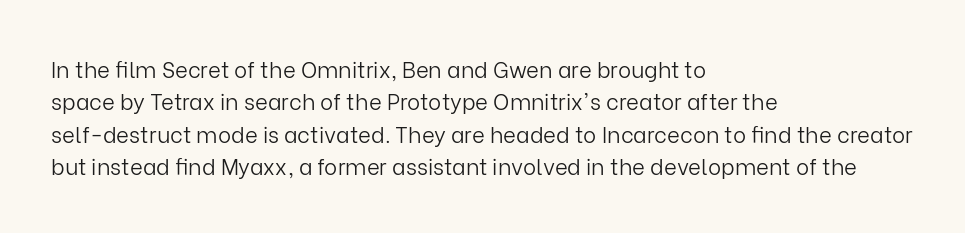
Does extra space separate the letters? No, they use regular spacing. Compared with a typical body face, this is equally light or lighter still. Casual observation: everything's shoved over to the left. This sample keeps an unexceptional amount of space between lines.
